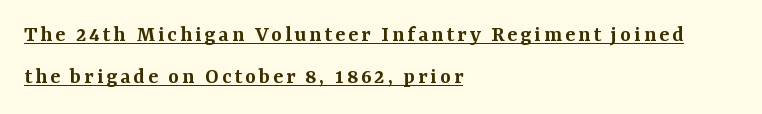
{"italic": "no", "bold": "semi", "underline": "yes", "align": "left", "line_spacing_ratio": 1.82, "glyph_px": 23}
